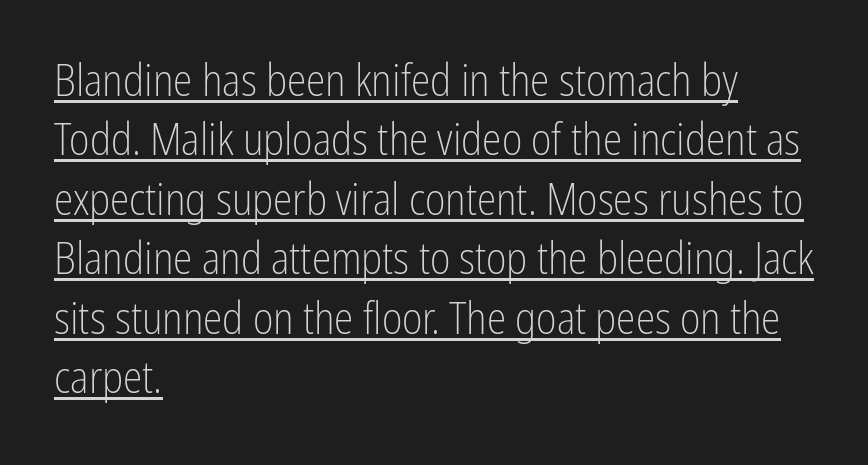
The glyphs in this specimen are sans serif. The passage shown is typed in a proportional face where columns would drift. Ascenders rise straight up at ninety degrees. The font is comparable to plain body text, perhaps lighter. Teacher's note: observe the even left margin — that is flush-left alignment. Observe the ordinary spacing: letters are neighbours, not strangers.
